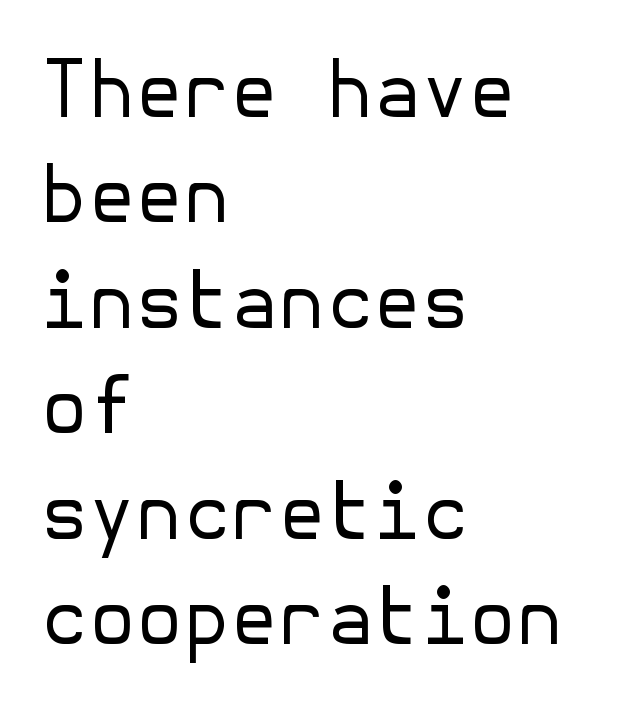
{"serif": "no", "italic": "no", "bold": "no", "weight": "regular", "width": "normal", "stroke_contrast": "low", "x_height": "medium", "underline": "no", "align": "left", "line_spacing": "normal", "line_spacing_ratio": 1.37, "letter_spacing": "normal", "letter_spacing_em": 0.0, "glyph_px": 77}
